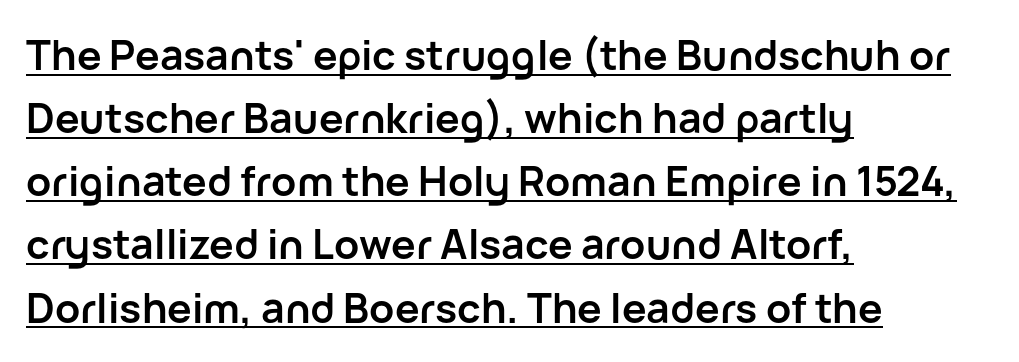
{"serif": "no", "italic": "no", "bold": "yes", "weight": "semibold", "width": "normal", "stroke_contrast": "low", "x_height": "medium", "monospaced": "no", "underline": "yes", "align": "left", "line_spacing": "normal", "line_spacing_ratio": 1.54, "letter_spacing": "normal", "letter_spacing_em": 0.0, "glyph_px": 41}
